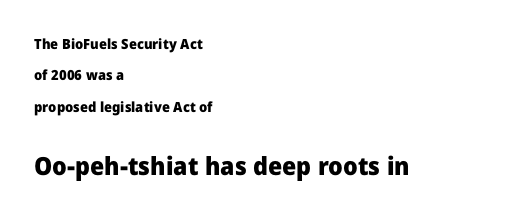
{"italic": "no", "bold": "yes", "underline": "no", "align": "left", "line_spacing": "loose", "line_spacing_ratio": 2.25, "letter_spacing": "normal", "letter_spacing_em": 0.0, "larger_block": "second", "size_ratio": 1.79, "glyph_px": 25}
